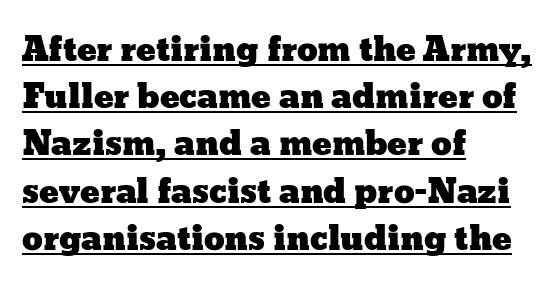
All the whitespace from short lines collects on the right. A typesetter would call this zero additional tracking. The letters advance in unequal steps, a hallmark of proportional type. A roman cut, with each character standing at attention. Each new line begins a customary step beneath the previous one.
